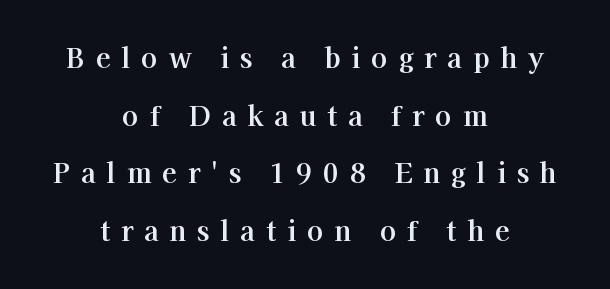
The image shows 27 px text type, upright; set centered, loose line spacing (2.13x), unusually wide letter spacing (+0.4 em), not underlined.
